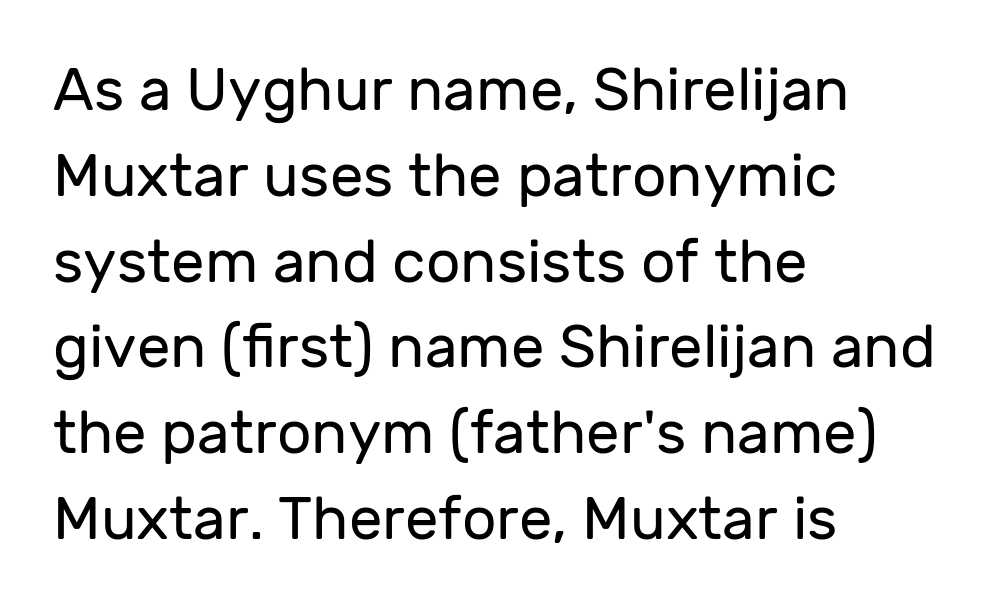
The image shows 60 px regular-weight sans-serif type, upright; set left-aligned, normal line spacing (1.43x), normal letter spacing, not underlined; low stroke contrast and a medium x-height.
